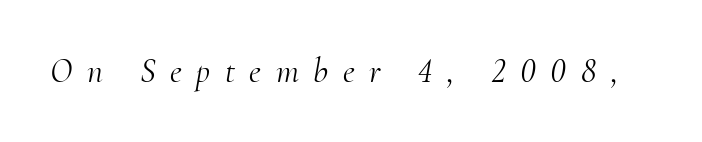
To sum up the face: it has serifs. The passage shown leans; its letterforms are oblique. Note the varied advance widths — an 'i' is clearly narrower than an 'm'. Inter-character spacing is expanded well beyond the font's built-in metrics. Think standard paragraph weight, or any step lighter than that. Lines of text with bare space underneath.
